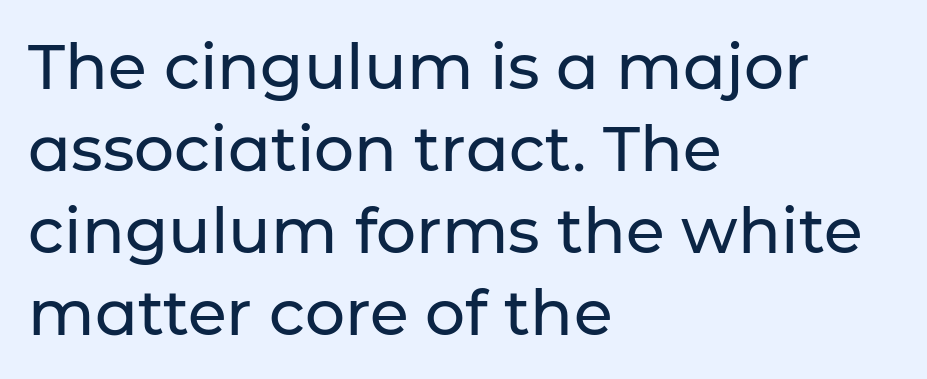
The image shows 63 px sans-serif type, upright; set left-aligned, normal line spacing (1.3x), normal letter spacing, not underlined; low stroke contrast and a medium x-height.
